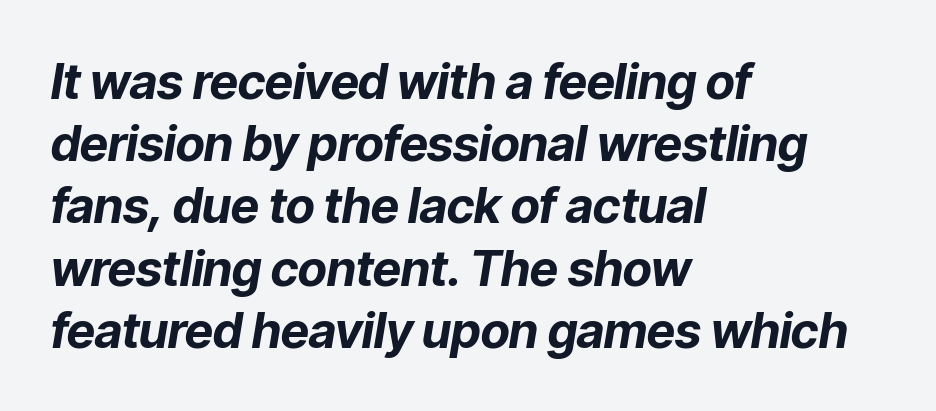
Q: Is the text bold? A: Yes.
Q: Is the text italic (slanted)? A: Yes, it leans right by about 9 degrees.
Q: Is the text underlined? A: No.
Q: How is the paragraph aligned? A: Left-aligned.
Q: Is the spacing between letters normal or unusually wide? A: Normal.
Q: Is the spacing between lines tight, normal or loose? A: Normal.
Q: Width (condensed, normal, or wide)? A: Normal.
Q: Stroke contrast? A: Low.
Q: x-height? A: Medium.
Q: Monospaced? A: No.
